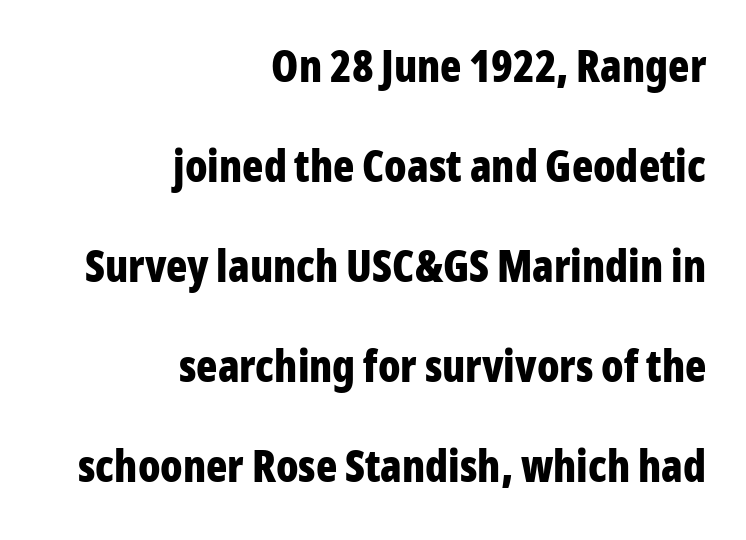
Posture: upright roman. The line-height multiplier appears high, well above default. Are there feet on the stems? There aren't — it's a sans. Is this a fixed-width face? No — the glyphs have proportional, varying widths.
